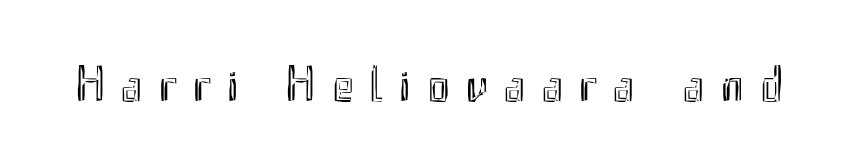
{"italic": "no", "width": "condensed", "x_height": "small", "monospaced": "no", "underline": "no", "letter_spacing": "wide", "letter_spacing_em": 0.32, "glyph_px": 51}
